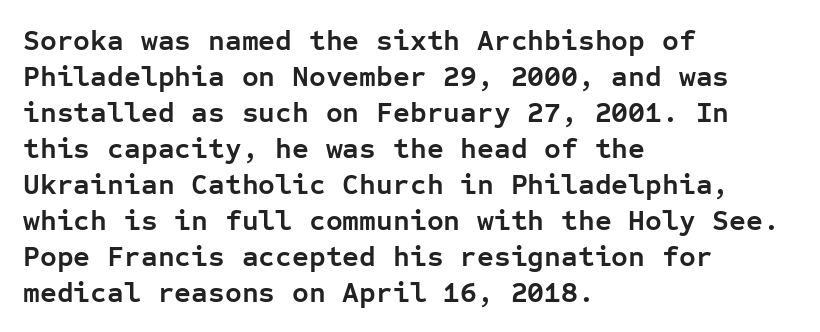
Q: Is the text bold? A: Yes.
Q: Is the text italic (slanted)? A: No, it is upright.
Q: Is the typeface a serif or a sans-serif typeface? A: Sans-serif.
Q: Is the text underlined? A: No.
Q: How is the paragraph aligned? A: Left-aligned.
Q: Is the spacing between letters normal or unusually wide? A: Normal.
Q: Width (condensed, normal, or wide)? A: Normal.
Q: Stroke contrast? A: Low.
Q: x-height? A: Medium.
Q: Monospaced? A: Yes.
